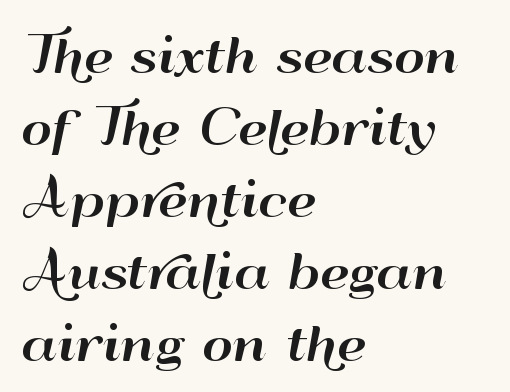
This rendering features lettering with no underline. Notice how descenders clear the ascenders below comfortably — that's standard leading. Compared with typical body copy, the letter spacing here is the same.
